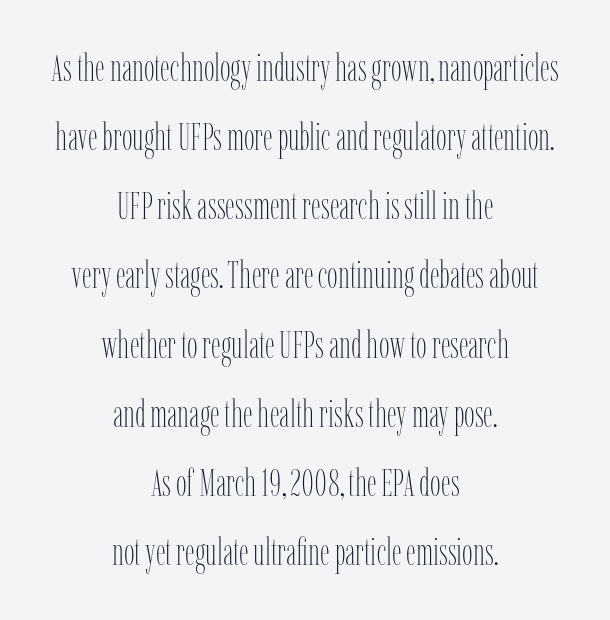
Teacher's note: observe the equal gaps on both sides — that is centered alignment. A clean baseline with only descenders dipping below it. Counters stay open thanks to moderate or lighter strokes. If you drew a line through each stem, it would be perfectly vertical. The rendering uses natural spacing where letterforms have individual widths. Students, note that the glyphs here touch the page at normal intervals.
